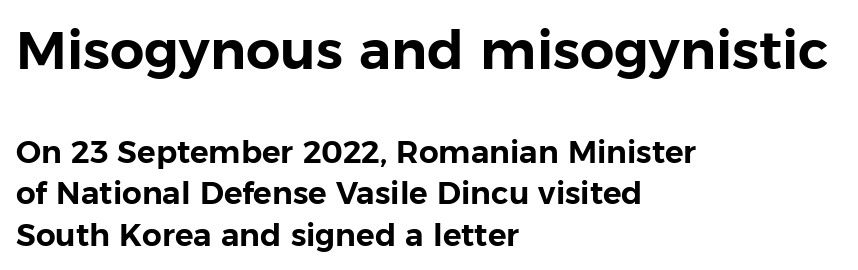
{"serif": "no", "italic": "no", "width": "normal", "stroke_contrast": "low", "x_height": "medium", "monospaced": "no", "underline": "no", "align": "left", "line_spacing": "normal", "line_spacing_ratio": 1.34, "letter_spacing": "normal", "letter_spacing_em": 0.0, "larger_block": "first", "size_ratio": 1.74, "glyph_px": 54}
